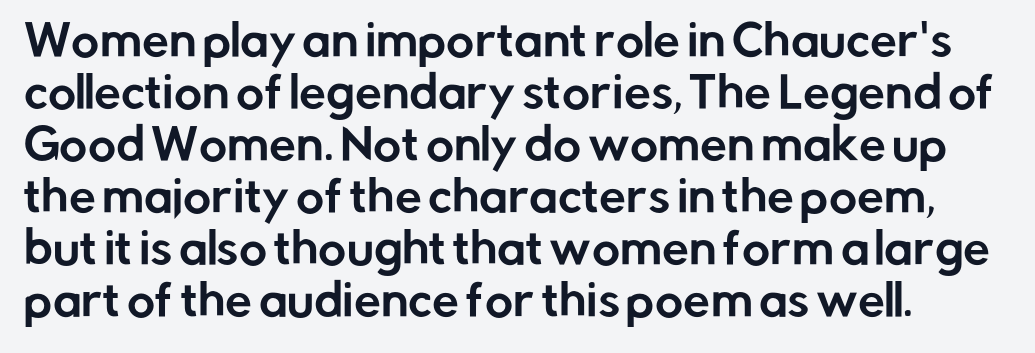
The image shows 43 px sans-serif type, upright; set line spacing 1.21x, normal letter spacing, not underlined; low stroke contrast and a medium x-height.
